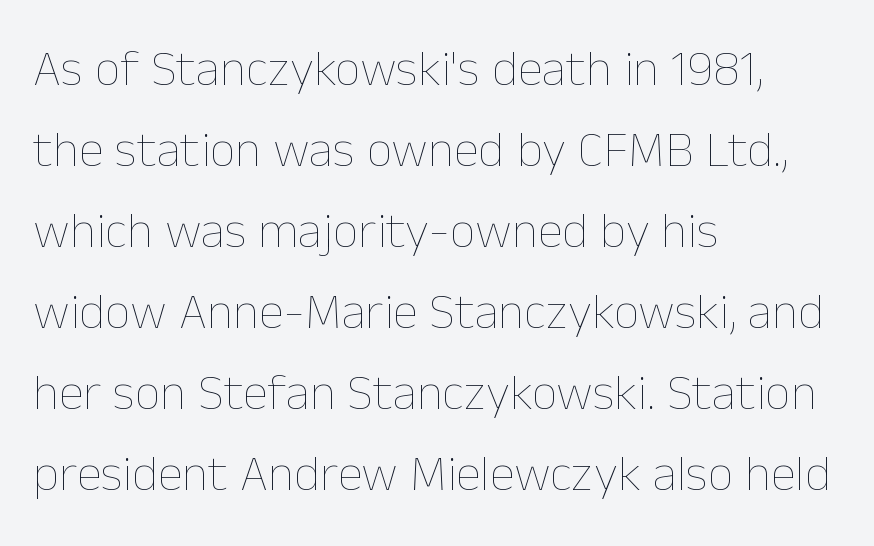
Q: Is the text bold? A: No.
Q: Is the text italic (slanted)? A: No, it is upright.
Q: Is the text underlined? A: No.
Q: How is the paragraph aligned? A: Left-aligned.
Q: Is the spacing between letters normal or unusually wide? A: Normal.
Q: Is the spacing between lines tight, normal or loose? A: Normal.
Q: Width (condensed, normal, or wide)? A: Normal.
Q: Stroke contrast? A: Low.
Q: x-height? A: Medium.
Q: Monospaced? A: No.
